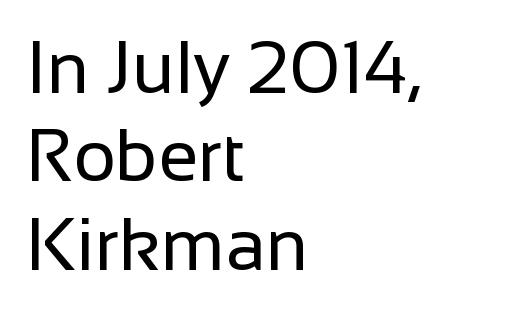
The image shows 73 px regular-weight sans-serif type, upright; set left-aligned, line spacing 1.21x, normal letter spacing, not underlined; low stroke contrast and a medium x-height.
